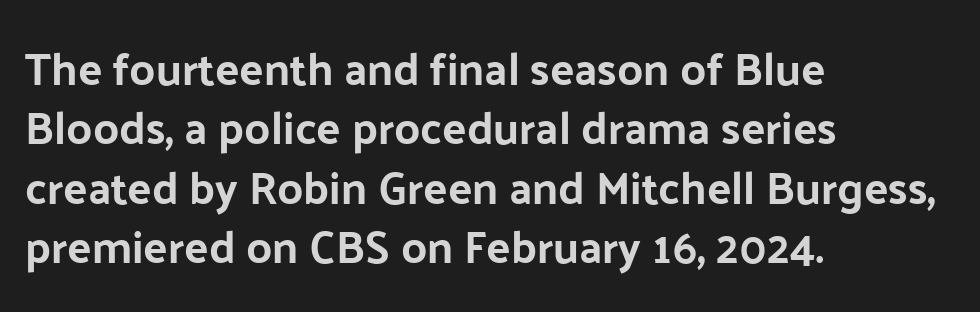
The font family rendered here belongs to the sans-serif group. The rows are spaced the way most documents space them. This sample has the flowing, uneven cadence of proportional lettering. Posture: straight, roman, zero tilt.
